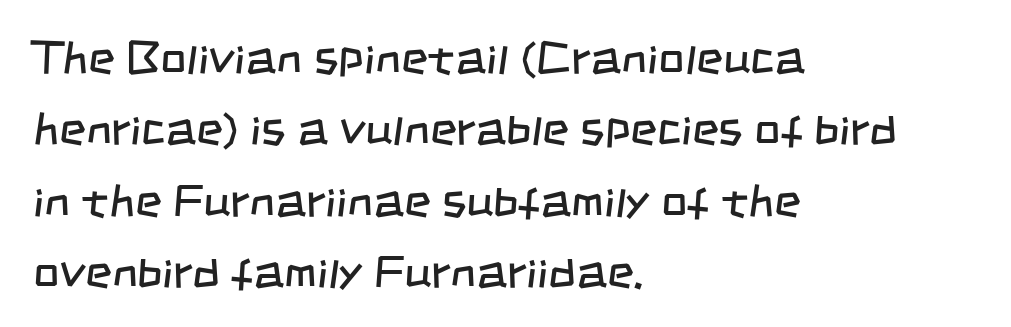
Are there feet on the stems? There aren't — it's a sans. The baseline area is clear. Here the designer chose a conventional face with non-uniform glyph widths. Students, observe: this is what conventionally led text looks like. Is the block centered? No — it sits flush against the left margin. No extra tracking has been applied to these lines.
